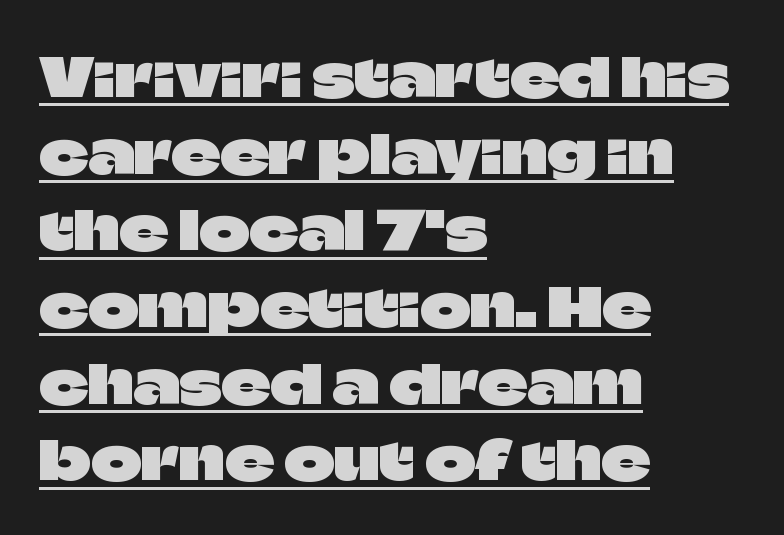
{"serif": "no", "italic": "no", "width": "normal", "stroke_contrast": "low", "x_height": "large", "monospaced": "no", "underline": "yes", "align": "left", "line_spacing": "normal", "line_spacing_ratio": 1.42, "letter_spacing": "normal", "letter_spacing_em": 0.0, "glyph_px": 54}
